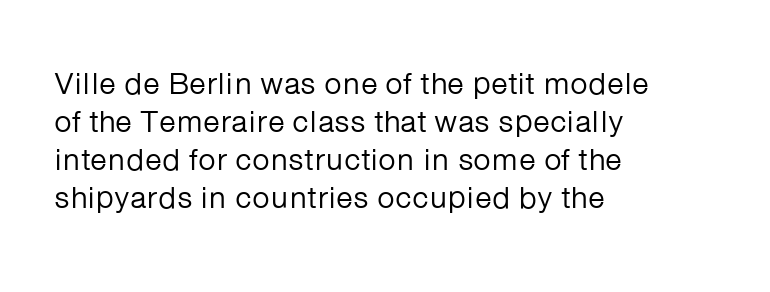
Q: Is the text bold? A: No.
Q: Is the text italic (slanted)? A: No, it is upright.
Q: Is the typeface a serif or a sans-serif typeface? A: Sans-serif.
Q: Is the text underlined? A: No.
Q: How is the paragraph aligned? A: Left-aligned.
Q: Is the spacing between letters normal or unusually wide? A: Normal.
Q: Width (condensed, normal, or wide)? A: Normal.
Q: Stroke contrast? A: Low.
Q: x-height? A: Medium.
Q: Monospaced? A: No.
